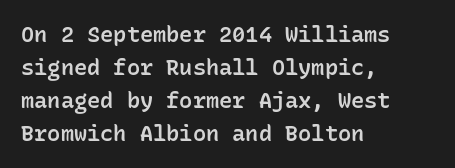
{"italic": "no", "bold": "semi", "underline": "no", "align": "left", "line_spacing": "normal", "line_spacing_ratio": 1.5, "letter_spacing": "normal", "letter_spacing_em": 0.0, "glyph_px": 22}
